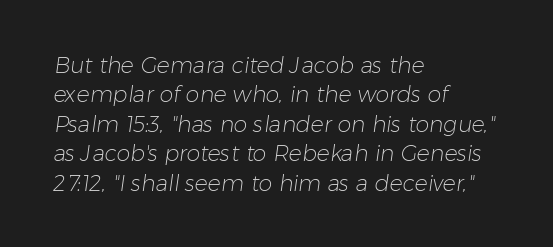
{"bold": "no", "underline": "no", "align": "left", "line_spacing": "normal", "line_spacing_ratio": 1.34, "letter_spacing": "normal", "letter_spacing_em": 0.0, "glyph_px": 22}
